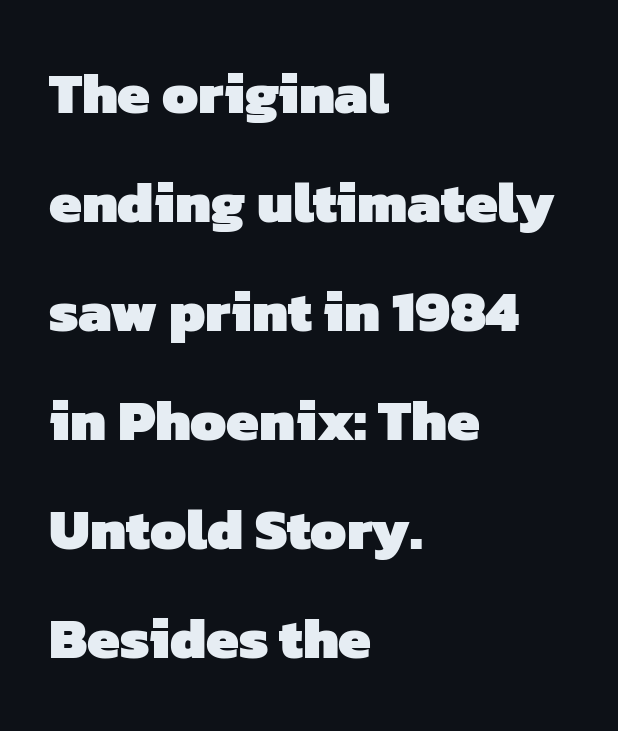
{"serif": "no", "bold": "yes", "weight": "heavy", "width": "normal", "stroke_contrast": "low", "x_height": "medium", "monospaced": "no", "underline": "no", "align": "left", "line_spacing_ratio": 1.88, "letter_spacing": "normal", "letter_spacing_em": 0.0, "glyph_px": 58}
